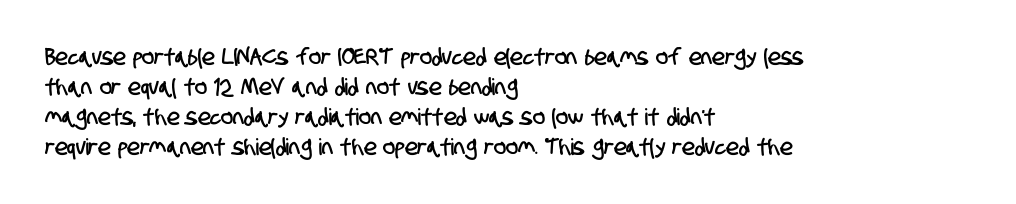
Underlining? Definitely not there. The passage is arranged the way most books set body copy — flush left. The tracking reads as untouched default to a designer's eye. Regarding leading, the lines here are spaced in the standard way.
